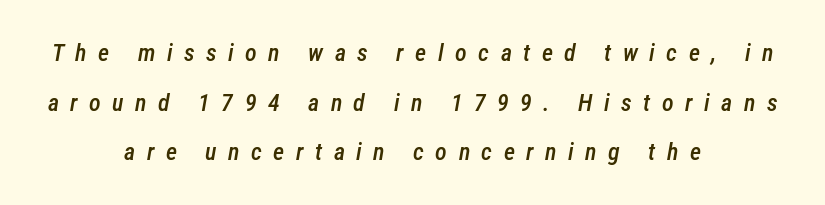
{"italic": "yes", "lean": "right", "slant_degrees": 12, "bold": "semi", "underline": "no", "align": "center", "line_spacing": "loose", "line_spacing_ratio": 2.07, "letter_spacing": "wide", "letter_spacing_em": 0.48, "glyph_px": 24}
